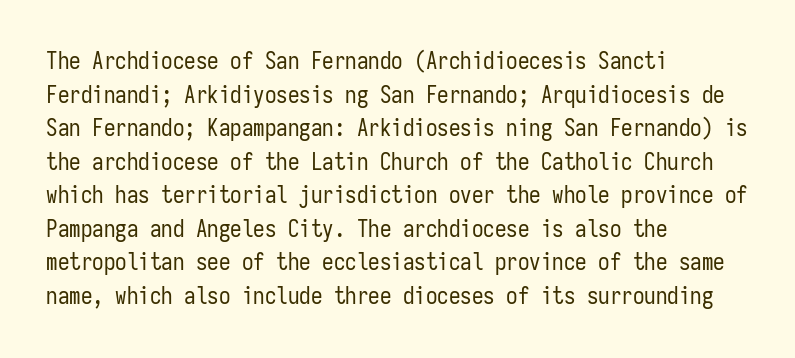
Q: Is the text bold? A: No.
Q: Is the text italic (slanted)? A: No, it is upright.
Q: Is the text underlined? A: No.
Q: How is the paragraph aligned? A: Left-aligned.
Q: Is the spacing between letters normal or unusually wide? A: Normal.
Q: Is the spacing between lines tight, normal or loose? A: Normal.
